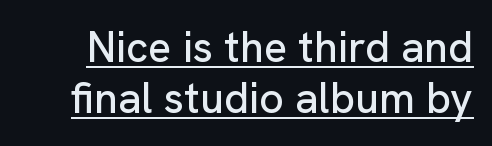
{"serif": "no", "italic": "no", "width": "normal", "stroke_contrast": "low", "x_height": "medium", "monospaced": "no", "underline": "yes", "line_spacing_ratio": 1.18, "letter_spacing": "normal", "letter_spacing_em": 0.0, "glyph_px": 43}
